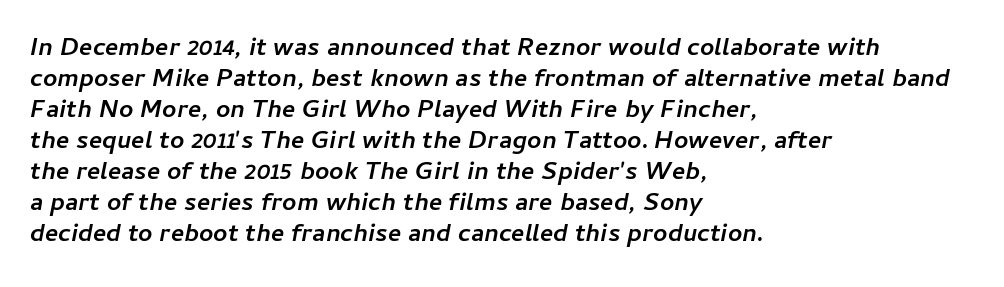
{"italic": "yes", "lean": "right", "slant_degrees": 11, "bold": "yes", "underline": "no", "align": "left", "line_spacing_ratio": 1.24, "letter_spacing": "normal", "letter_spacing_em": 0.0, "glyph_px": 25}
